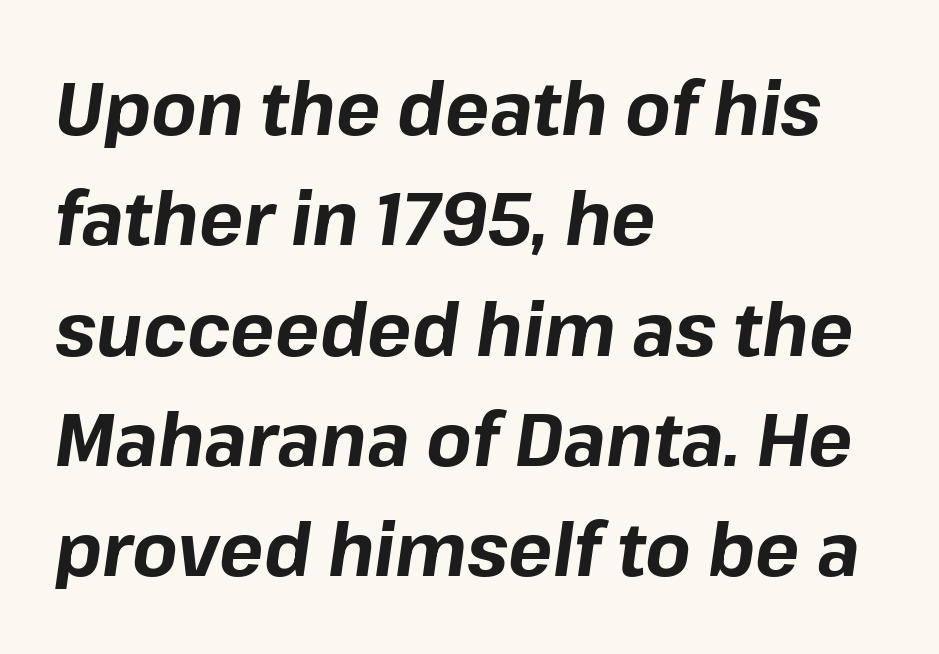
The image shows 74 px bold type, italic (leaning right); set left-aligned, normal line spacing (1.49x), normal letter spacing, not underlined; low stroke contrast and a medium x-height.
